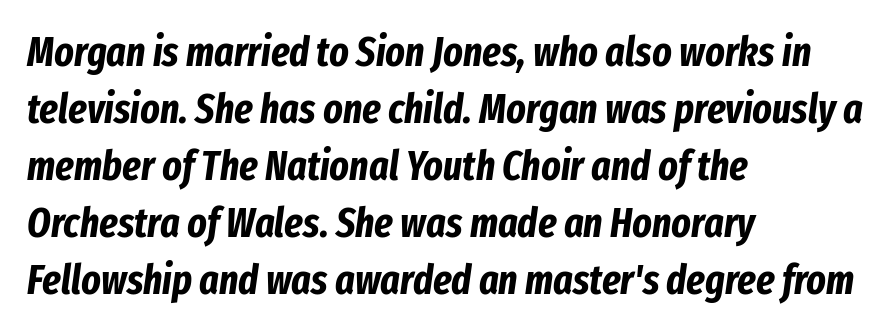
{"italic": "yes", "lean": "right", "slant_degrees": 8, "bold": "yes", "weight": "bold", "width": "condensed", "stroke_contrast": "low", "x_height": "medium", "monospaced": "no", "underline": "no", "align": "left", "line_spacing": "normal", "line_spacing_ratio": 1.39, "letter_spacing": "normal", "letter_spacing_em": 0.0, "glyph_px": 41}
